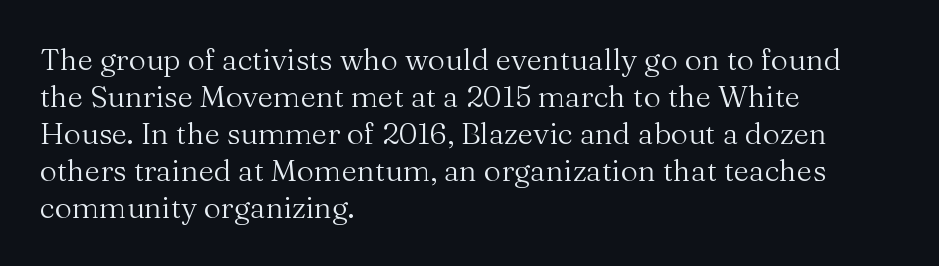
The image shows 30 px regular-weight serif type, upright; set left-aligned, line spacing 1.23x, normal letter spacing, not underlined; medium stroke contrast and a medium x-height.
